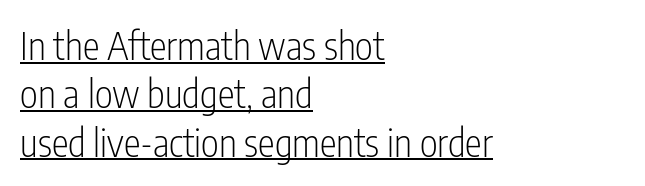
Q: Is the text bold? A: No.
Q: Is the text italic (slanted)? A: No, it is upright.
Q: Is the typeface a serif or a sans-serif typeface? A: Sans-serif.
Q: Is the text underlined? A: Yes.
Q: How is the paragraph aligned? A: Left-aligned.
Q: Is the spacing between letters normal or unusually wide? A: Normal.
Q: Is the spacing between lines tight, normal or loose? A: Normal.
Q: Width (condensed, normal, or wide)? A: Condensed.
Q: Stroke contrast? A: Low.
Q: x-height? A: Medium.
Q: Monospaced? A: No.
